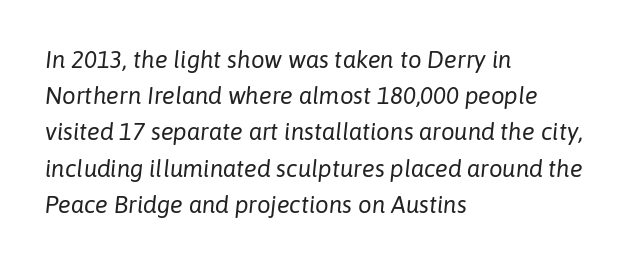
Q: Is the text bold? A: No.
Q: Is the text italic (slanted)? A: Yes, it leans right by about 6 degrees.
Q: Is the text underlined? A: No.
Q: How is the paragraph aligned? A: Left-aligned.
Q: Is the spacing between letters normal or unusually wide? A: Normal.
Q: Is the spacing between lines tight, normal or loose? A: Normal.
